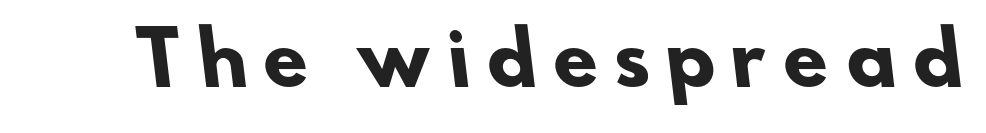
{"serif": "no", "bold": "yes", "weight": "heavy", "width": "normal", "stroke_contrast": "low", "x_height": "small", "monospaced": "no", "underline": "no", "letter_spacing": "wide", "letter_spacing_em": 0.23, "glyph_px": 72}
